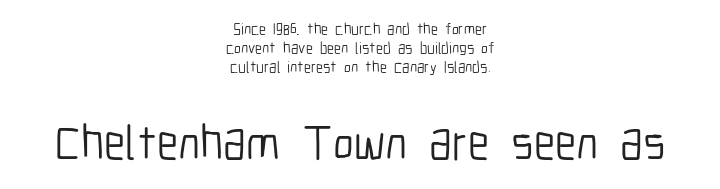
Q: Is the text bold? A: No.
Q: Is the text italic (slanted)? A: No, it is upright.
Q: Is the typeface a serif or a sans-serif typeface? A: Sans-serif.
Q: Is the text underlined? A: No.
Q: How is the paragraph aligned? A: Centered.
Q: Is the spacing between letters normal or unusually wide? A: Normal.
Q: Which block of text is set in a larger size, the first (top) or the second (bottom)? A: The second (bottom) one.
Q: Width (condensed, normal, or wide)? A: Condensed.
Q: Stroke contrast? A: Low.
Q: x-height? A: Medium.
Q: Monospaced? A: No.
